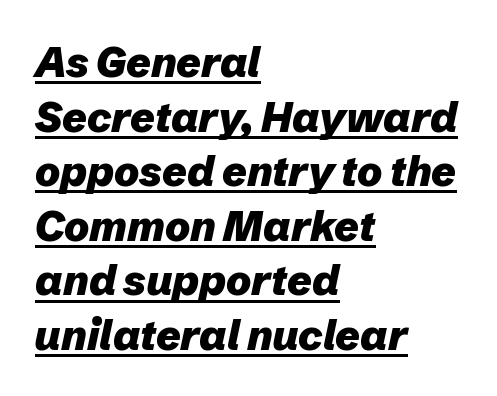
{"italic": "yes", "lean": "right", "slant_degrees": 12, "bold": "yes", "weight": "heavy", "width": "normal", "stroke_contrast": "low", "x_height": "medium", "monospaced": "no", "underline": "yes", "align": "left", "line_spacing": "normal", "line_spacing_ratio": 1.3, "letter_spacing": "normal", "letter_spacing_em": 0.0, "glyph_px": 42}
